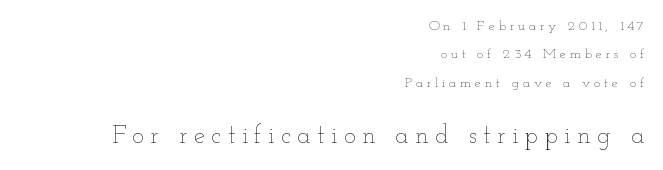
Q: Is the text bold? A: No.
Q: Is the text italic (slanted)? A: No, it is upright.
Q: Is the text underlined? A: No.
Q: How is the paragraph aligned? A: Right-aligned.
Q: Is the spacing between letters normal or unusually wide? A: Unusually wide.
Q: Is the spacing between lines tight, normal or loose? A: Loose.
Q: Which block of text is set in a larger size, the first (top) or the second (bottom)? A: The second (bottom) one.
